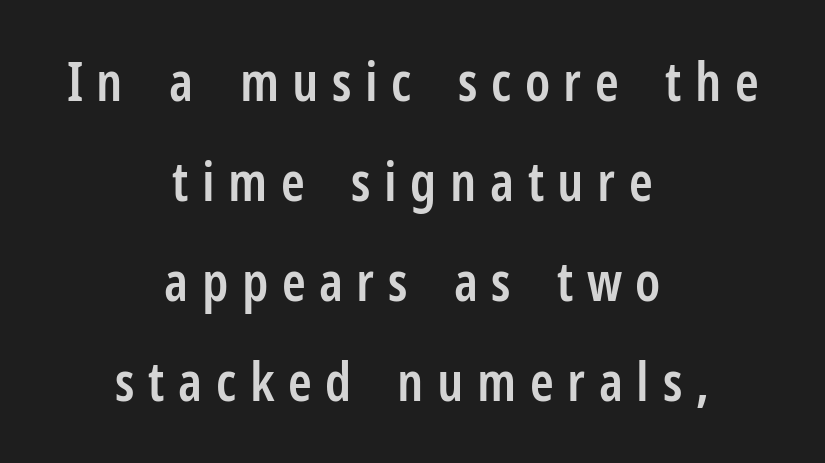
{"serif": "no", "italic": "no", "bold": "semi", "weight": "semibold", "width": "condensed", "stroke_contrast": "low", "x_height": "medium", "monospaced": "no", "underline": "no", "align": "center", "line_spacing_ratio": 1.85, "letter_spacing": "wide", "letter_spacing_em": 0.25, "glyph_px": 54}
